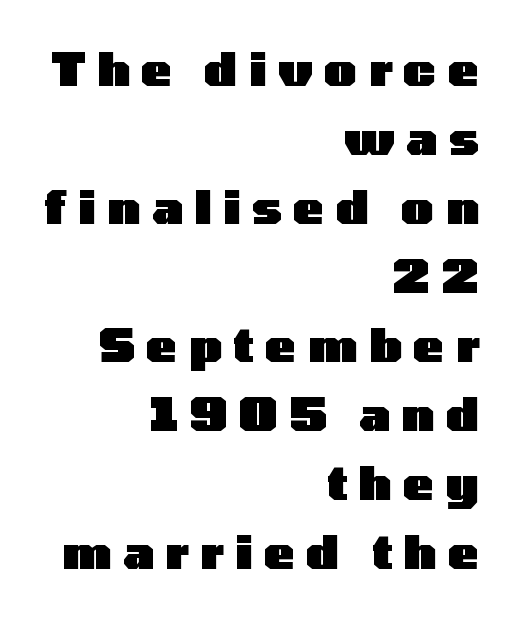
Q: Is the text bold? A: Yes.
Q: Is the text italic (slanted)? A: No, it is upright.
Q: Is the typeface a serif or a sans-serif typeface? A: Sans-serif.
Q: Is the text underlined? A: No.
Q: How is the paragraph aligned? A: Right-aligned.
Q: Is the spacing between letters normal or unusually wide? A: Unusually wide.
Q: Is the spacing between lines tight, normal or loose? A: Normal.
Q: Width (condensed, normal, or wide)? A: Wide.
Q: Stroke contrast? A: Low.
Q: x-height? A: Medium.
Q: Monospaced? A: No.
